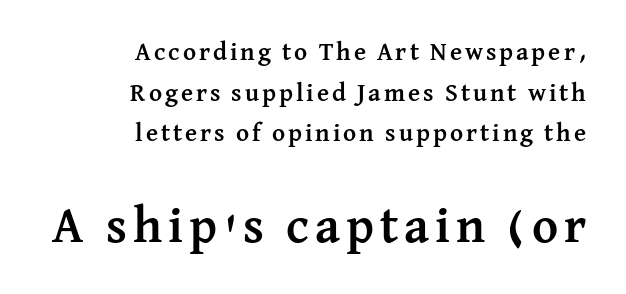
The image shows 50 px semibold serif type, upright; set right-aligned, normal line spacing (1.63x), not underlined; the second (bottom) block is 2.0x larger; medium stroke contrast and a medium x-height.
